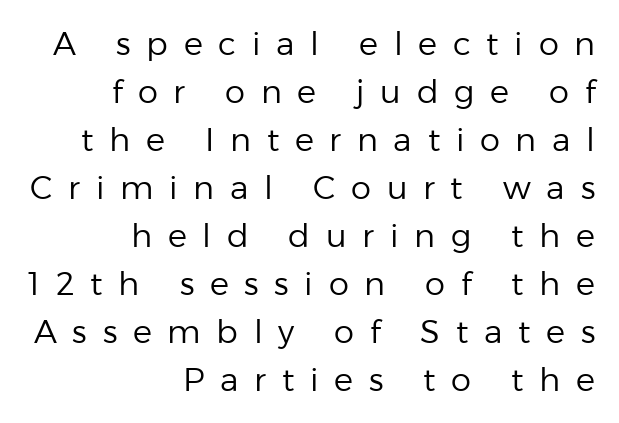
Honestly, the letter spacing is so wide it's the main thing you notice. The letters stand upright; this is a roman face. The rows are spaced the way most documents space them. Are there feet on the stems? There aren't — it's a sans. Spacing verdict: proportional, widths tailored to each character. The string is rendered with underlining switched off.
